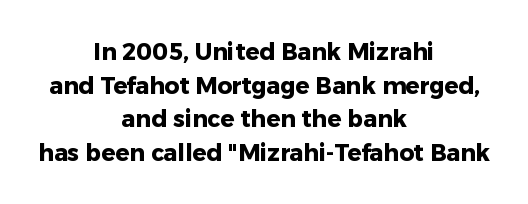
{"italic": "no", "bold": "yes", "underline": "no", "align": "center", "line_spacing": "normal", "line_spacing_ratio": 1.46, "letter_spacing": "normal", "letter_spacing_em": 0.0, "glyph_px": 23}
